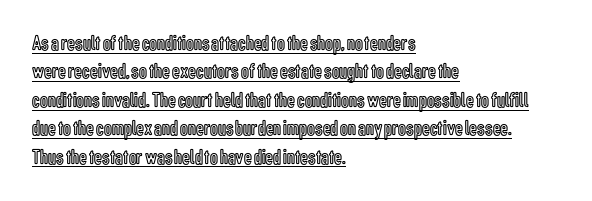
{"italic": "no", "underline": "yes", "align": "left", "line_spacing": "normal", "line_spacing_ratio": 1.29, "letter_spacing": "normal", "letter_spacing_em": 0.0, "glyph_px": 22}
